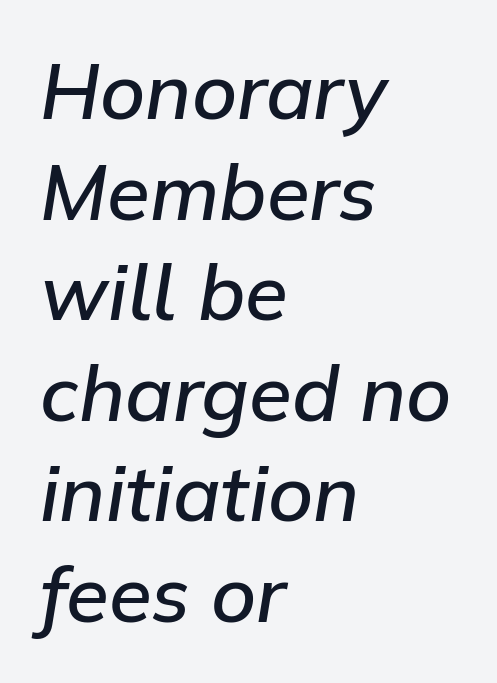
{"italic": "yes", "lean": "right", "slant_degrees": 9, "bold": "semi", "weight": "semibold", "width": "normal", "stroke_contrast": "low", "x_height": "medium", "monospaced": "no", "underline": "no", "align": "left", "line_spacing": "normal", "line_spacing_ratio": 1.29, "letter_spacing": "normal", "letter_spacing_em": 0.0, "glyph_px": 78}
